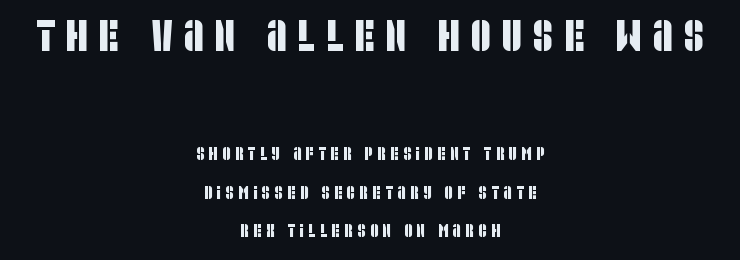
The image shows 44 px condensed sans-serif type; set centered, loose line spacing (2.12x), unusually wide letter spacing (+0.25 em), not underlined; the first (top) block is 2.44x larger; low stroke contrast and a large x-height.
